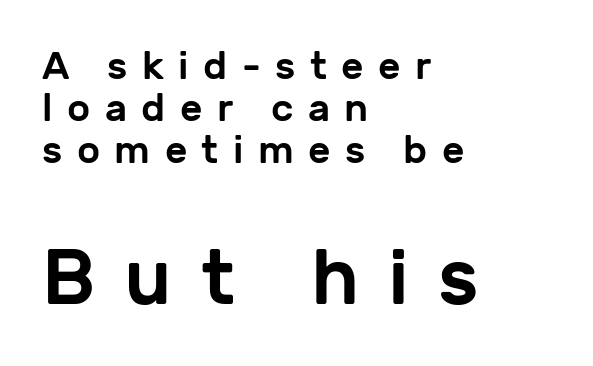
The image shows 78 px sans-serif type, upright; set left-aligned, tight line spacing (1.08x), unusually wide letter spacing (+0.37 em), not underlined; the second (bottom) block is 2.0x larger; low stroke contrast and a medium x-height.
